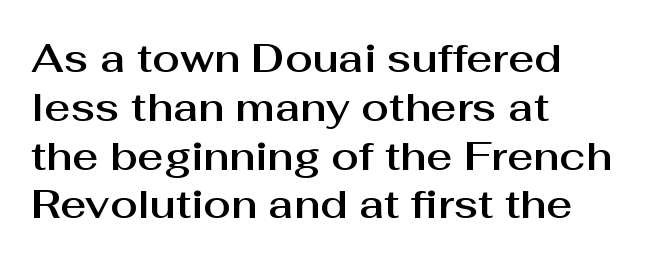
Q: Is the text italic (slanted)? A: No, it is upright.
Q: Is the typeface a serif or a sans-serif typeface? A: Sans-serif.
Q: Is the text underlined? A: No.
Q: How is the paragraph aligned? A: Left-aligned.
Q: Is the spacing between letters normal or unusually wide? A: Normal.
Q: Width (condensed, normal, or wide)? A: Normal.
Q: Stroke contrast? A: Medium.
Q: x-height? A: Medium.
Q: Monospaced? A: No.
